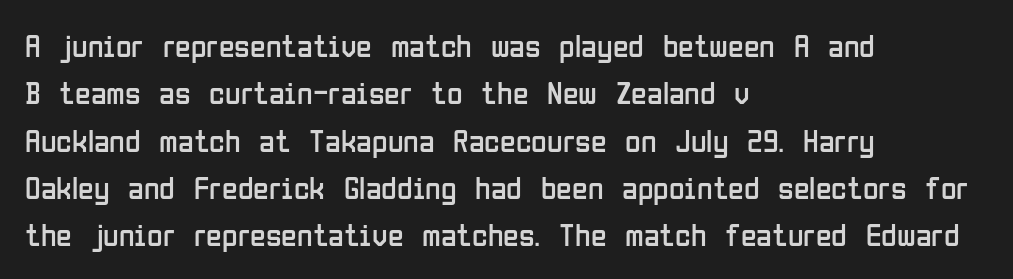
{"serif": "no", "italic": "no", "bold": "no", "weight": "regular", "width": "condensed", "stroke_contrast": "low", "x_height": "medium", "monospaced": "no", "underline": "no", "align": "left", "line_spacing": "normal", "line_spacing_ratio": 1.48, "letter_spacing": "normal", "letter_spacing_em": 0.0, "glyph_px": 32}
